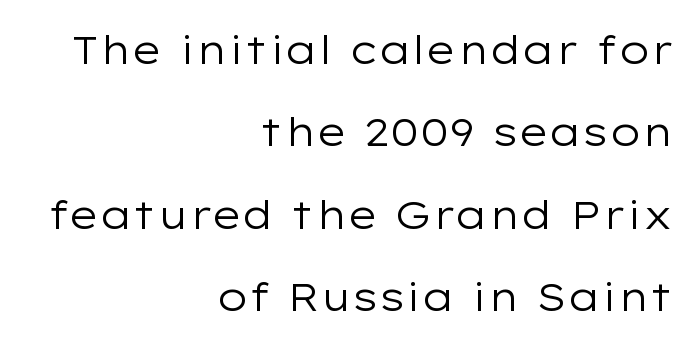
The image shows 39 px regular-weight, wide sans-serif type, upright; set right-aligned, loose line spacing (2.11x), normal letter spacing, not underlined; low stroke contrast and a medium x-height.
